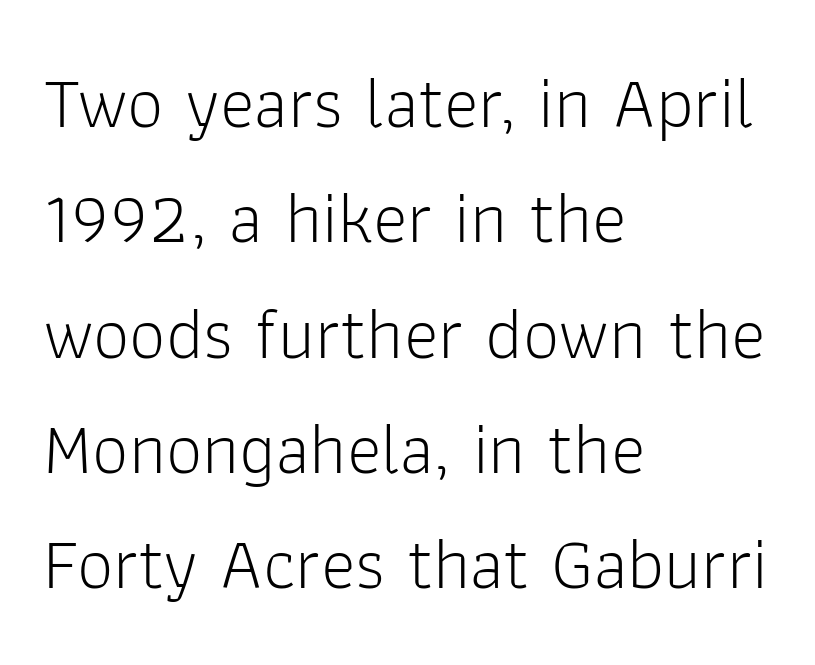
{"serif": "no", "italic": "no", "bold": "no", "weight": "light", "width": "normal", "stroke_contrast": "low", "x_height": "medium", "monospaced": "no", "underline": "no", "align": "left", "line_spacing": "normal", "line_spacing_ratio": 1.58, "letter_spacing": "normal", "letter_spacing_em": 0.0, "glyph_px": 73}
